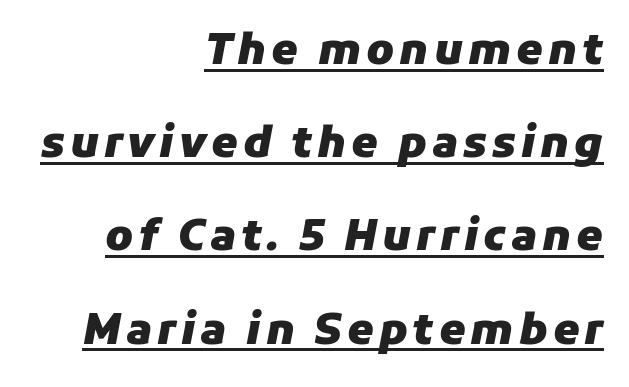
{"italic": "yes", "lean": "right", "slant_degrees": 11, "bold": "yes", "weight": "heavy", "width": "normal", "stroke_contrast": "low", "x_height": "medium", "monospaced": "no", "underline": "yes", "align": "right", "line_spacing": "loose", "line_spacing_ratio": 2.22, "glyph_px": 42}
